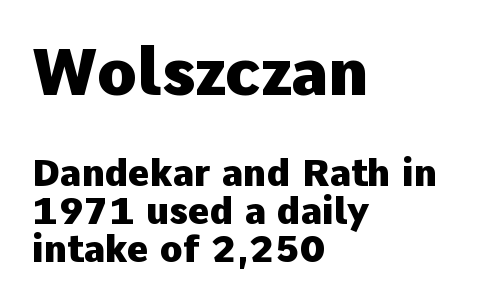
Upright lettering throughout. Here the designer chose a conventional face with non-uniform glyph widths. The vertical gap from one line to the next is small. The space directly below the letters is spotless. Note: no serifs on the glyphs.
